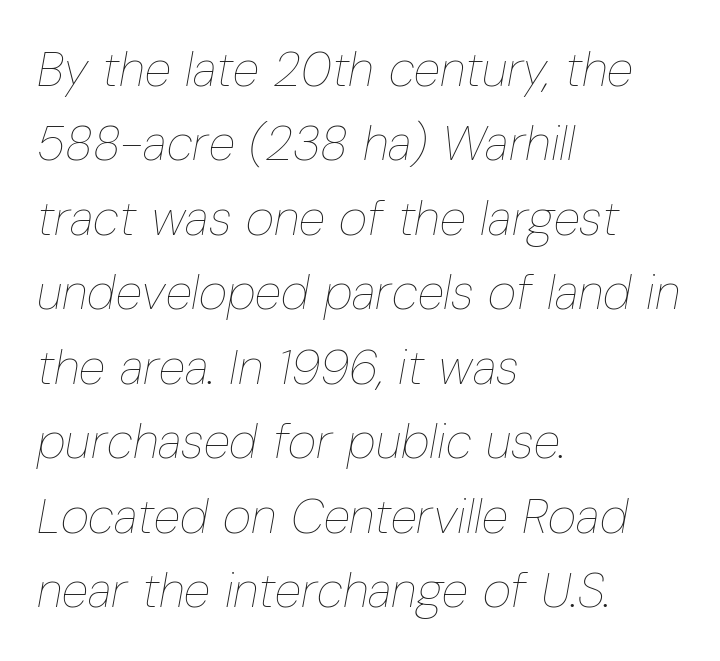
Every row of glyphs begins at an identical x-position on the left. Just letters on the line, the space beneath them empty. The rendering uses natural spacing where letterforms have individual widths. This sample keeps an unexceptional amount of space between lines. The typography opts for an oblique posture over an upright one.
